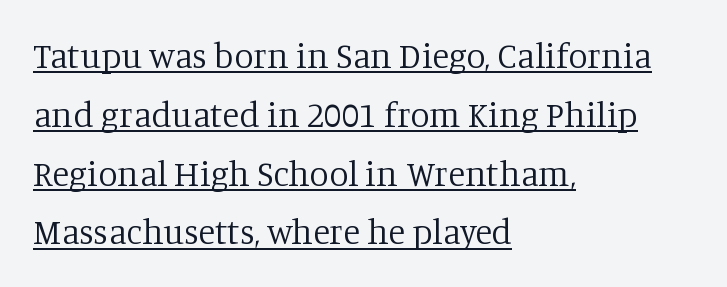
Q: Is the text bold? A: No.
Q: Is the text italic (slanted)? A: No, it is upright.
Q: Is the typeface a serif or a sans-serif typeface? A: Serif.
Q: Is the text underlined? A: Yes.
Q: How is the paragraph aligned? A: Left-aligned.
Q: Is the spacing between letters normal or unusually wide? A: Normal.
Q: Is the spacing between lines tight, normal or loose? A: Normal.
Q: Width (condensed, normal, or wide)? A: Normal.
Q: Stroke contrast? A: Low.
Q: x-height? A: Large.
Q: Monospaced? A: No.
